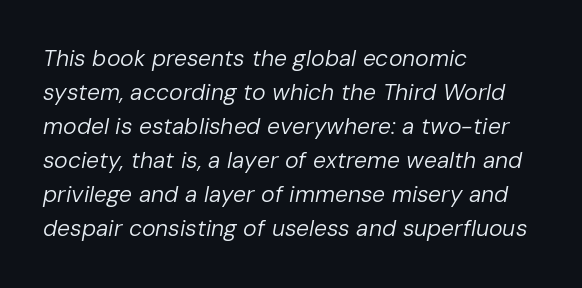
{"italic": "yes", "lean": "right", "slant_degrees": 10, "bold": "no", "underline": "no", "align": "left", "line_spacing": "normal", "line_spacing_ratio": 1.48, "letter_spacing": "normal", "letter_spacing_em": 0.0, "glyph_px": 23}
